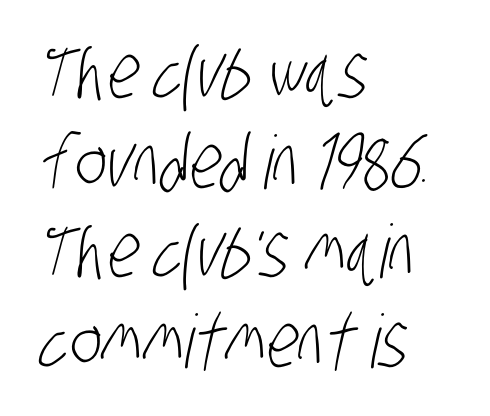
{"serif": "no", "bold": "no", "weight": "light", "width": "condensed", "stroke_contrast": "low", "x_height": "large", "monospaced": "no", "underline": "no", "align": "left", "line_spacing_ratio": 1.21, "letter_spacing": "normal", "letter_spacing_em": 0.0, "glyph_px": 74}
